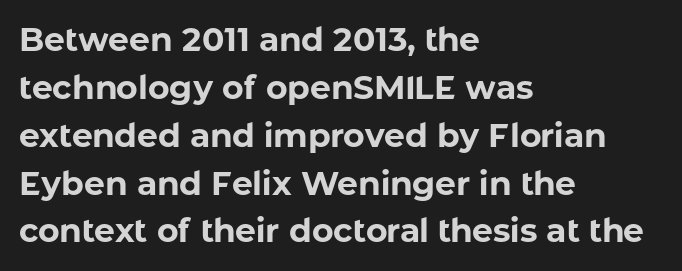
The rendering uses natural spacing where letterforms have individual widths. The rendering keeps characters at their native spacing. The glyphs in this specimen are sans serif. Horizontally, the lines are justified to the leading edge only.
